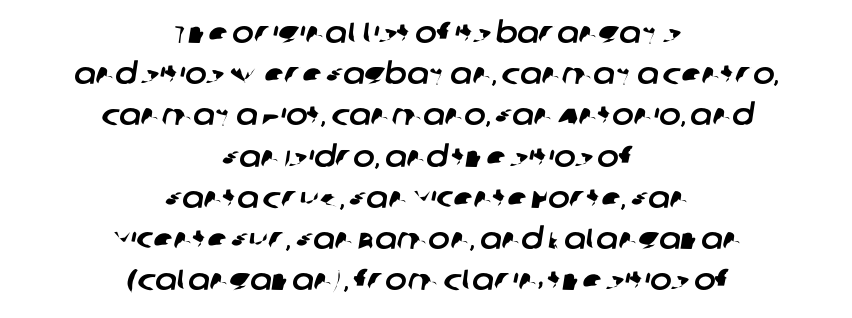
Nothing unusual about the tracking: characters are spaced as the font intends. The letters carry no serifs — their stems end cleanly without finishing strokes. Think of a printed novel: that variable character pitch is what you see here. Lines of text with bare space underneath. Line spacing here is normal. Alignment: centered.
